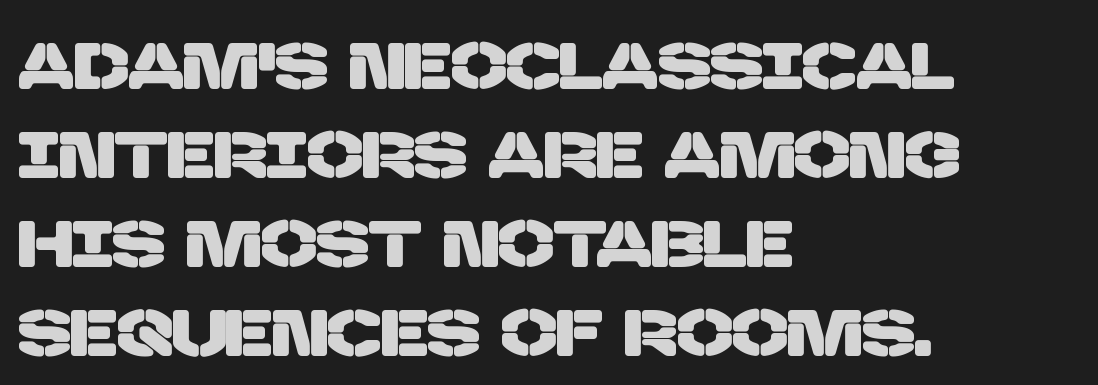
The horizontal fit of the characters is conventional and even. The lines are quadded left. Quick note: underline off. Each new line begins a customary step beneath the previous one.
